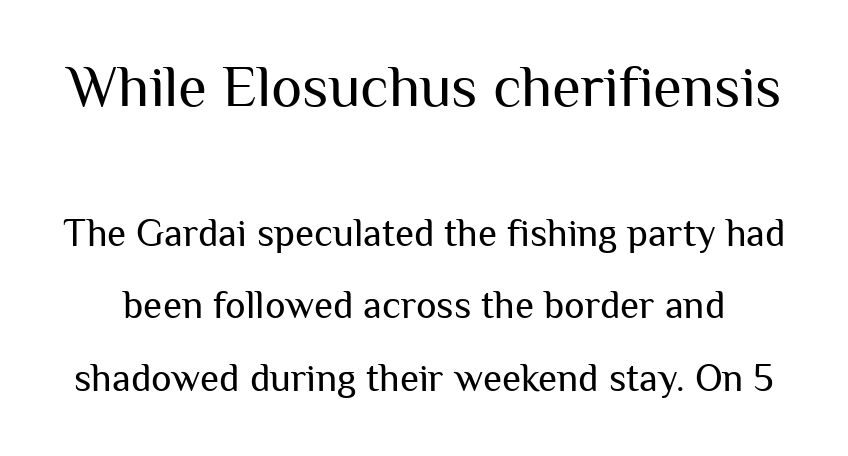
Q: Is the text bold? A: No.
Q: Is the text italic (slanted)? A: No, it is upright.
Q: Is the typeface a serif or a sans-serif typeface? A: Sans-serif.
Q: Is the text underlined? A: No.
Q: Is the spacing between letters normal or unusually wide? A: Normal.
Q: Which block of text is set in a larger size, the first (top) or the second (bottom)? A: The first (top) one.
Q: Width (condensed, normal, or wide)? A: Normal.
Q: Stroke contrast? A: Medium.
Q: x-height? A: Medium.
Q: Monospaced? A: No.
